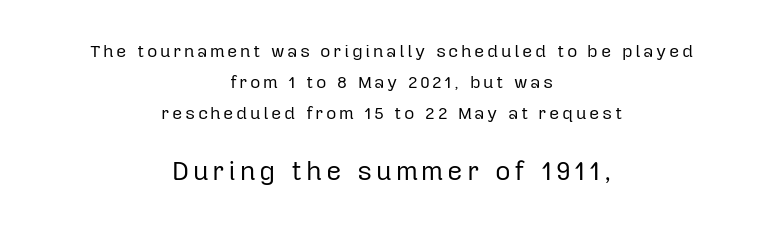
Reading top to bottom, the characters get bigger at the block break. Is the block centered? Yes — each line is placed symmetrically about the middle. Posture: upright roman. Weight: not bold — regular or lighter. The zone under the glyphs is completely vacant.
